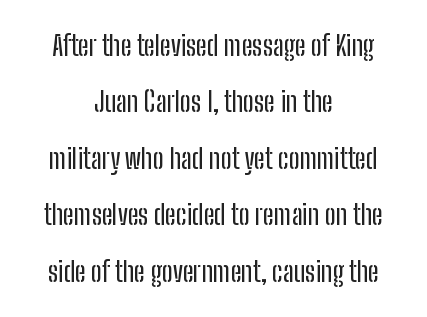
Teacher's note: observe the equal gaps on both sides — that is centered alignment. Quick note: not italic, upright. A clean baseline with only descenders dipping below it. A typesetter would call this zero additional tracking.
